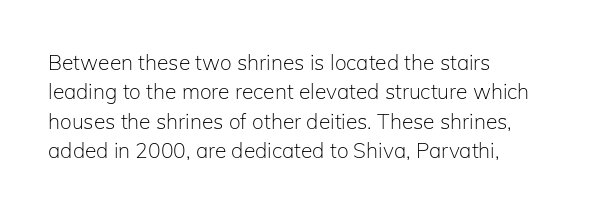
Q: Is the text bold? A: No.
Q: Is the text italic (slanted)? A: No, it is upright.
Q: Is the text underlined? A: No.
Q: How is the paragraph aligned? A: Left-aligned.
Q: Is the spacing between letters normal or unusually wide? A: Normal.
Q: Is the spacing between lines tight, normal or loose? A: Normal.
